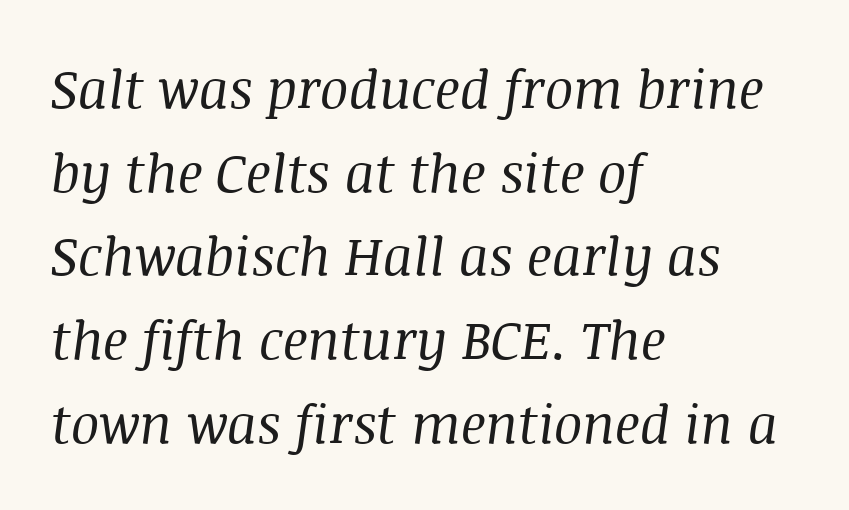
Q: Is the text bold? A: No.
Q: Is the text italic (slanted)? A: Yes, it leans right by about 8 degrees.
Q: Is the typeface a serif or a sans-serif typeface? A: Serif.
Q: Is the text underlined? A: No.
Q: How is the paragraph aligned? A: Left-aligned.
Q: Is the spacing between letters normal or unusually wide? A: Normal.
Q: Is the spacing between lines tight, normal or loose? A: Normal.
Q: Width (condensed, normal, or wide)? A: Normal.
Q: Stroke contrast? A: Medium.
Q: x-height? A: Large.
Q: Monospaced? A: No.
